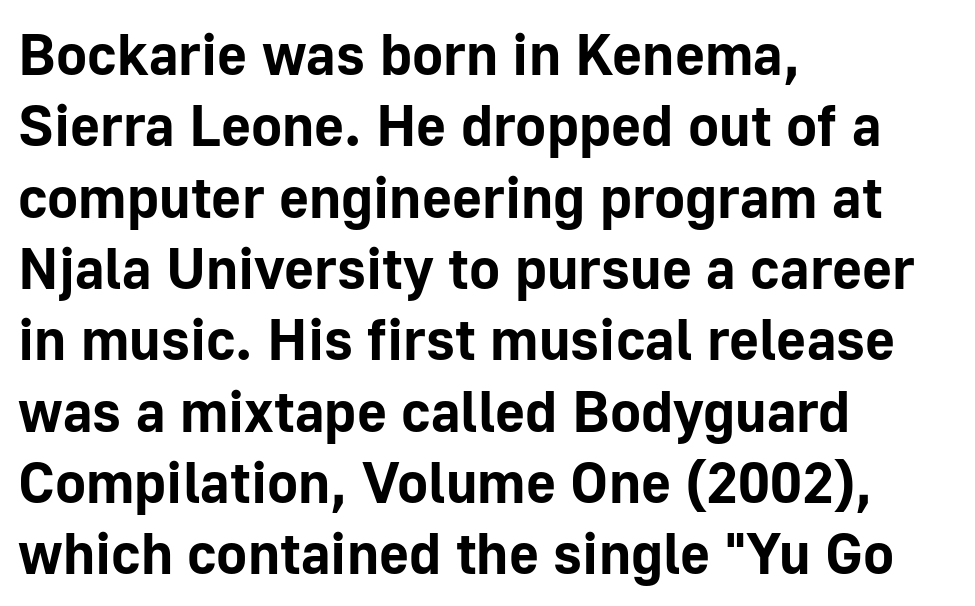
Q: Is the text bold? A: Yes.
Q: Is the text italic (slanted)? A: No, it is upright.
Q: Is the typeface a serif or a sans-serif typeface? A: Sans-serif.
Q: Is the text underlined? A: No.
Q: How is the paragraph aligned? A: Left-aligned.
Q: Is the spacing between letters normal or unusually wide? A: Normal.
Q: Width (condensed, normal, or wide)? A: Normal.
Q: Stroke contrast? A: Low.
Q: x-height? A: Medium.
Q: Monospaced? A: No.
